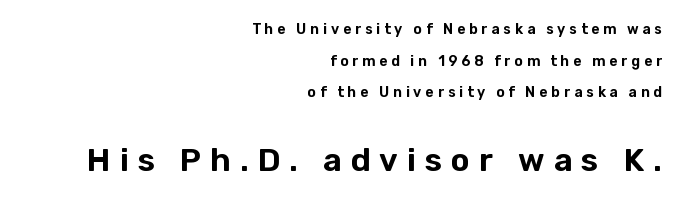
You can tell from the bare stems that sans-serif type was used. Type size steps up from the first block to the second. The letters advance in unequal steps, a hallmark of proportional type. The zone under the glyphs is completely vacant. This rendering widens character spacing well past its baseline value.
